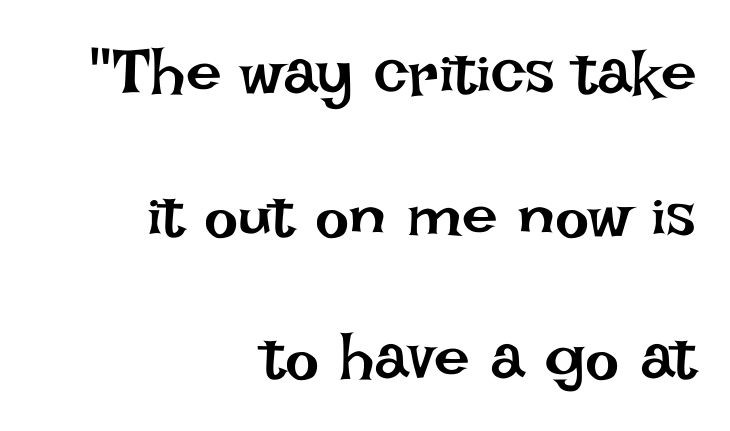
Q: Is the text bold? A: No.
Q: Is the text italic (slanted)? A: No, it is upright.
Q: Is the text underlined? A: No.
Q: How is the paragraph aligned? A: Right-aligned.
Q: Is the spacing between letters normal or unusually wide? A: Normal.
Q: Is the spacing between lines tight, normal or loose? A: Loose.
Q: Width (condensed, normal, or wide)? A: Normal.
Q: Stroke contrast? A: Low.
Q: x-height? A: Large.
Q: Monospaced? A: No.
